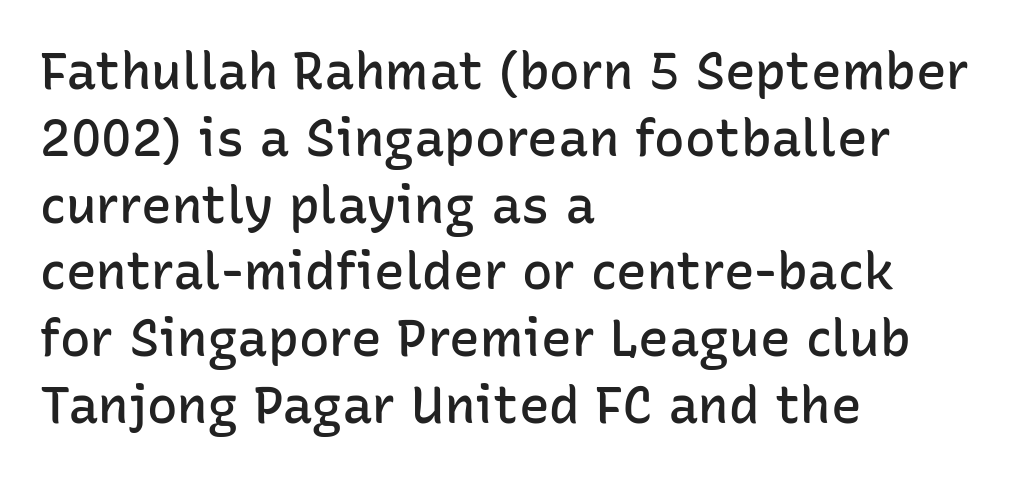
The compositor pushed each line to the left boundary. Think of a printed novel: that variable character pitch is what you see here. This sample uses an upright cut, with every glyph sitting square on the baseline. A typesetter would call this leading conventional body-copy spacing.
